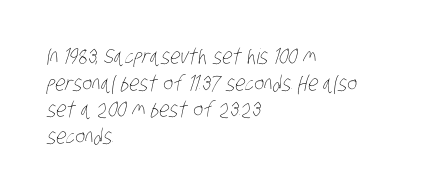
The image shows 21 px text type; set left-aligned, normal line spacing (1.27x), normal letter spacing, not underlined.
